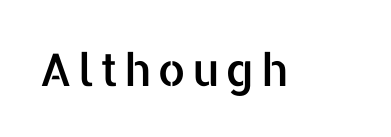
{"serif": "no", "italic": "no", "width": "normal", "stroke_contrast": "low", "x_height": "medium", "monospaced": "no", "underline": "no", "glyph_px": 45}
